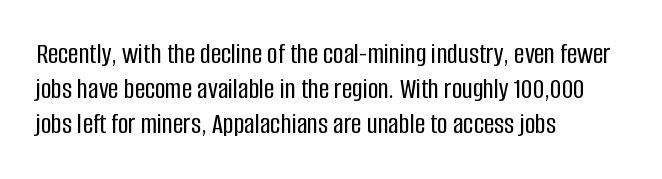
Q: Is the text italic (slanted)? A: No, it is upright.
Q: Is the typeface a serif or a sans-serif typeface? A: Sans-serif.
Q: Is the text underlined? A: No.
Q: How is the paragraph aligned? A: Left-aligned.
Q: Is the spacing between letters normal or unusually wide? A: Normal.
Q: Width (condensed, normal, or wide)? A: Condensed.
Q: Stroke contrast? A: Low.
Q: x-height? A: Large.
Q: Monospaced? A: No.
